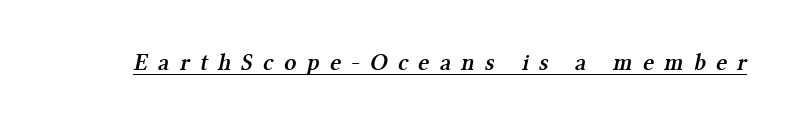
Q: Is the text bold? A: Semi-bold.
Q: Is the text underlined? A: Yes.
Q: Is the spacing between letters normal or unusually wide? A: Unusually wide.
